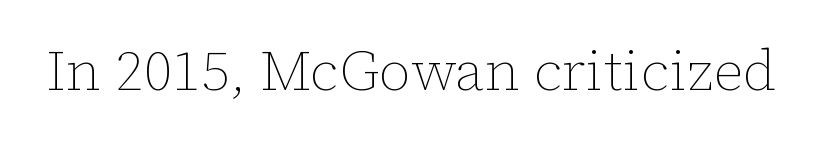
The typography opts for an upright posture over an oblique one. The line texture is even and compact thanks to regular tracking. Plain, unruled lines of type. You could not count columns in this text — the font is proportionally spaced. Heft: none added — not bold.
